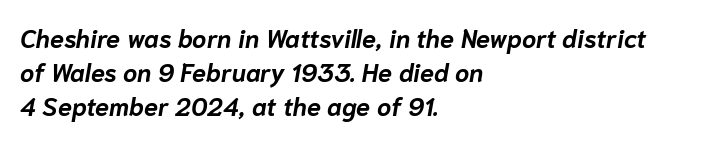
Q: Is the text bold? A: Yes.
Q: Is the text italic (slanted)? A: Yes, it leans right by about 10 degrees.
Q: Is the text underlined? A: No.
Q: How is the paragraph aligned? A: Left-aligned.
Q: Is the spacing between letters normal or unusually wide? A: Normal.
Q: Is the spacing between lines tight, normal or loose? A: Normal.
